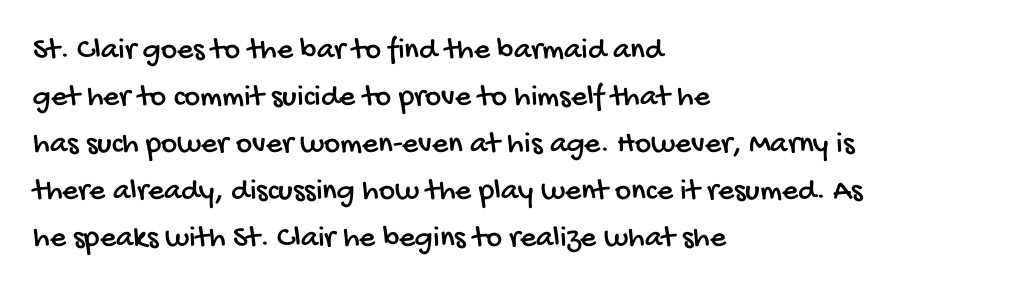
{"serif": "no", "width": "condensed", "stroke_contrast": "low", "x_height": "large", "monospaced": "no", "underline": "no", "align": "left", "line_spacing": "normal", "line_spacing_ratio": 1.52, "letter_spacing": "normal", "letter_spacing_em": 0.0, "glyph_px": 31}
